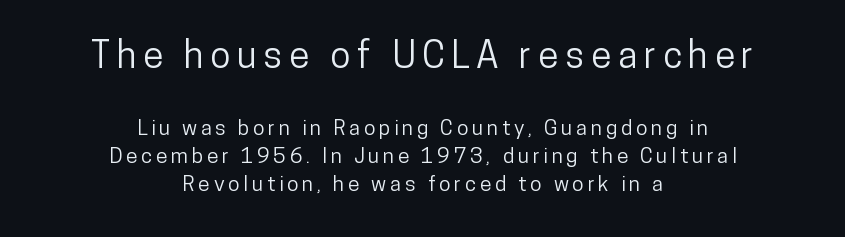
Look at the glyph heights: the upper group is clearly the bigger setting. Is this a fixed-width face? No — the glyphs have proportional, varying widths. The specimen reads as upright at a glance. Lines of text with bare space underneath.
